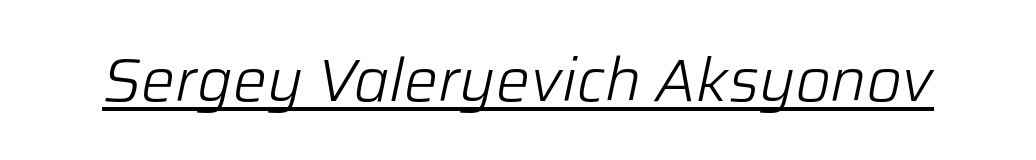
{"italic": "yes", "lean": "right", "slant_degrees": 12, "bold": "no", "weight": "light", "width": "normal", "stroke_contrast": "low", "x_height": "medium", "monospaced": "no", "underline": "yes", "letter_spacing": "normal", "letter_spacing_em": 0.0, "glyph_px": 60}
